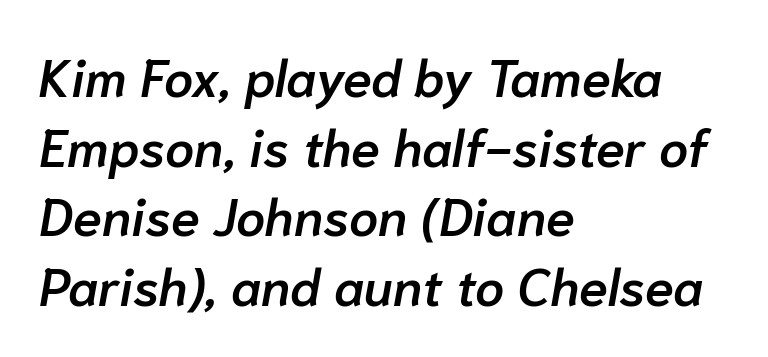
The image shows 52 px semibold type, italic (leaning right); set left-aligned, normal line spacing (1.34x), normal letter spacing, not underlined; low stroke contrast and a medium x-height.
